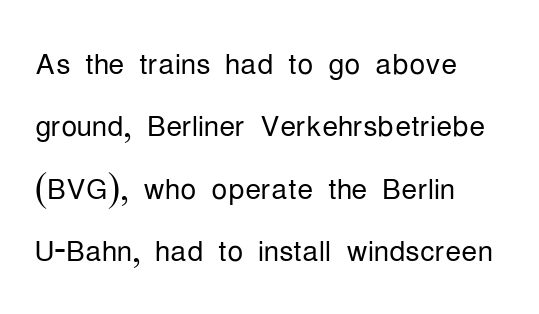
Q: Is the text bold? A: No.
Q: Is the text italic (slanted)? A: No, it is upright.
Q: Is the typeface a serif or a sans-serif typeface? A: Sans-serif.
Q: Is the text underlined? A: No.
Q: How is the paragraph aligned? A: Left-aligned.
Q: Is the spacing between letters normal or unusually wide? A: Normal.
Q: Is the spacing between lines tight, normal or loose? A: Normal.
Q: Width (condensed, normal, or wide)? A: Condensed.
Q: Stroke contrast? A: Low.
Q: x-height? A: Medium.
Q: Monospaced? A: No.
